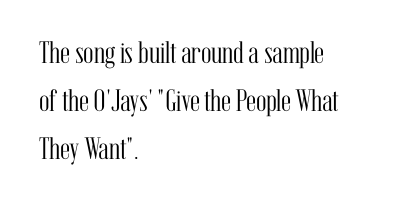
The font is comparable to plain body text, perhaps lighter. Is there any slant? The stems are plumb. How are the letters spaced? Ordinarily, with no added tracking. These lines are rendered in a variable-pitch font. In terms of letterform style, serifs are clearly present. A classic flush-left, rag-right setting is used for this passage.
